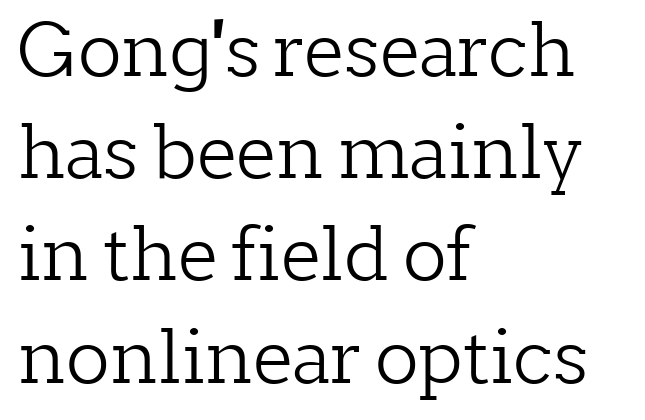
{"serif": "yes", "italic": "no", "bold": "no", "weight": "light", "width": "normal", "stroke_contrast": "low", "x_height": "medium", "monospaced": "no", "underline": "no", "align": "left", "line_spacing": "normal", "line_spacing_ratio": 1.4, "letter_spacing": "normal", "letter_spacing_em": 0.0, "glyph_px": 73}
